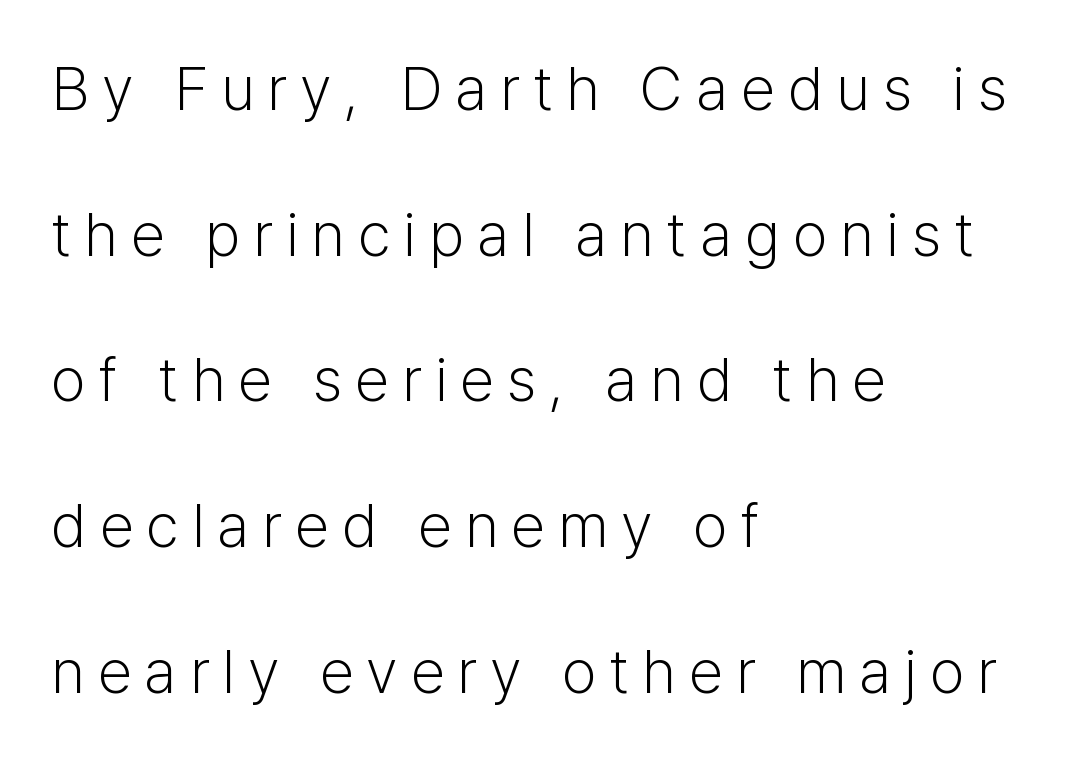
Q: Is the text bold? A: No.
Q: Is the text italic (slanted)? A: No, it is upright.
Q: Is the typeface a serif or a sans-serif typeface? A: Sans-serif.
Q: Is the text underlined? A: No.
Q: How is the paragraph aligned? A: Left-aligned.
Q: Is the spacing between letters normal or unusually wide? A: Unusually wide.
Q: Is the spacing between lines tight, normal or loose? A: Loose.
Q: Width (condensed, normal, or wide)? A: Normal.
Q: Stroke contrast? A: Low.
Q: x-height? A: Medium.
Q: Monospaced? A: No.
